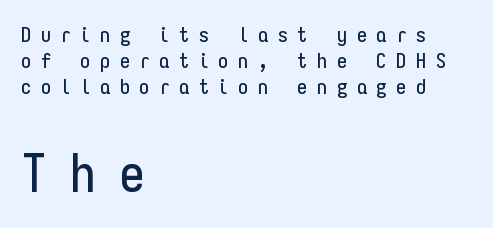
Characters remain perfectly vertical along every line. This sample is left-justified, so line endings fall wherever the words run out. Block two is the big one; block one sits smaller above it. Each row of text sits above clean, open space. The passage shown is typed in a monospace face where columns stay perfectly aligned.
